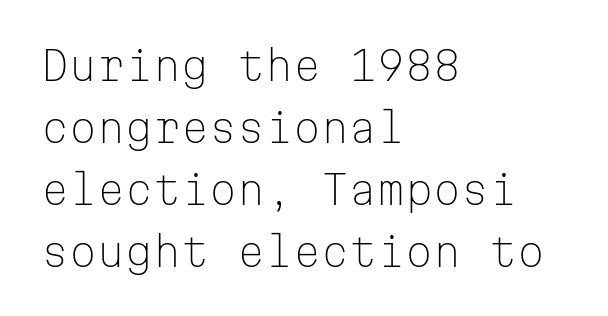
Weight: regular or lighter. The passage shown is typed in a monospace face where columns stay perfectly aligned. The lines are quadded left. If you measured baseline to baseline, you'd find a middling distance.
